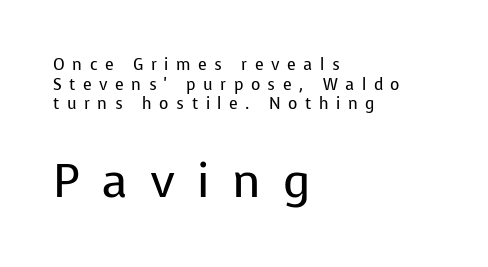
Q: Is the text bold? A: No.
Q: Is the text italic (slanted)? A: No, it is upright.
Q: Is the typeface a serif or a sans-serif typeface? A: Sans-serif.
Q: Is the text underlined? A: No.
Q: How is the paragraph aligned? A: Left-aligned.
Q: Is the spacing between letters normal or unusually wide? A: Unusually wide.
Q: Which block of text is set in a larger size, the first (top) or the second (bottom)? A: The second (bottom) one.
Q: Width (condensed, normal, or wide)? A: Normal.
Q: Stroke contrast? A: Low.
Q: x-height? A: Medium.
Q: Monospaced? A: No.
